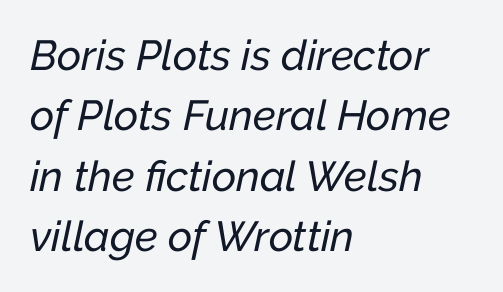
Q: Is the text italic (slanted)? A: Yes, it leans right by about 12 degrees.
Q: Is the text underlined? A: No.
Q: How is the paragraph aligned? A: Left-aligned.
Q: Is the spacing between letters normal or unusually wide? A: Normal.
Q: Is the spacing between lines tight, normal or loose? A: Normal.
Q: Width (condensed, normal, or wide)? A: Normal.
Q: Stroke contrast? A: Low.
Q: x-height? A: Medium.
Q: Monospaced? A: No.
